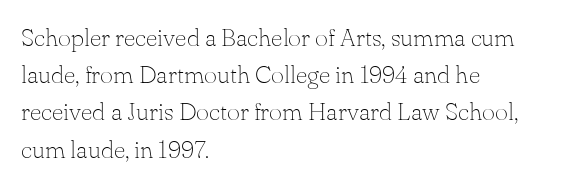
{"italic": "no", "bold": "no", "underline": "no", "align": "left", "line_spacing": "normal", "line_spacing_ratio": 1.49, "letter_spacing": "normal", "letter_spacing_em": 0.0, "glyph_px": 25}
